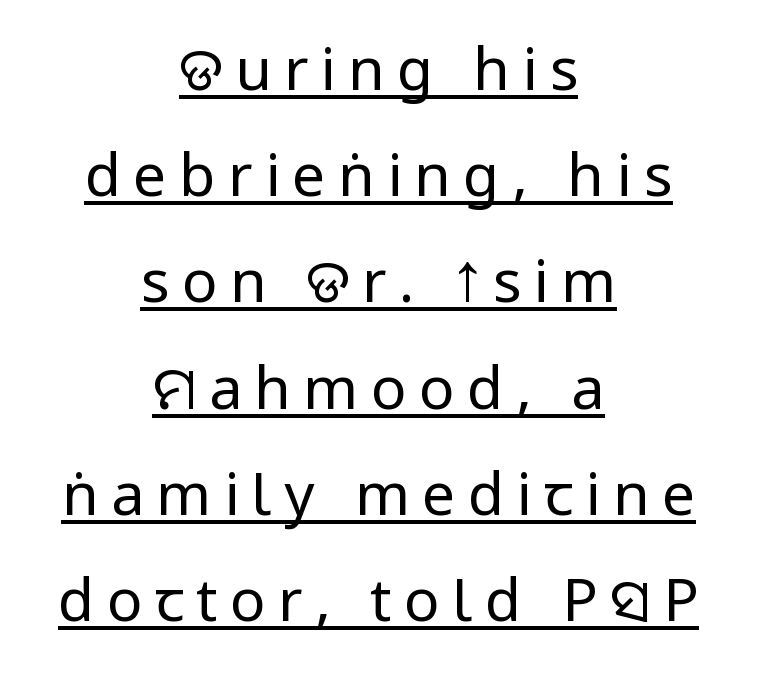
The image shows 59 px regular-weight, condensed sans-serif type, upright; set centered, line spacing 1.8x, unusually wide letter spacing (+0.21 em), underlined; low stroke contrast and a large x-height.
